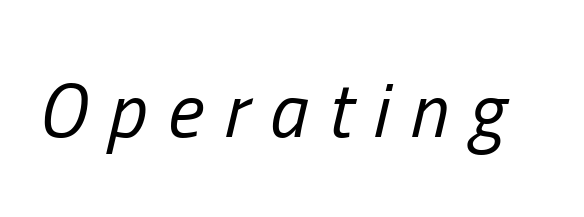
{"italic": "yes", "lean": "right", "slant_degrees": 13, "bold": "no", "weight": "regular", "width": "condensed", "stroke_contrast": "low", "x_height": "medium", "monospaced": "no", "underline": "no", "letter_spacing": "wide", "letter_spacing_em": 0.27, "glyph_px": 77}
